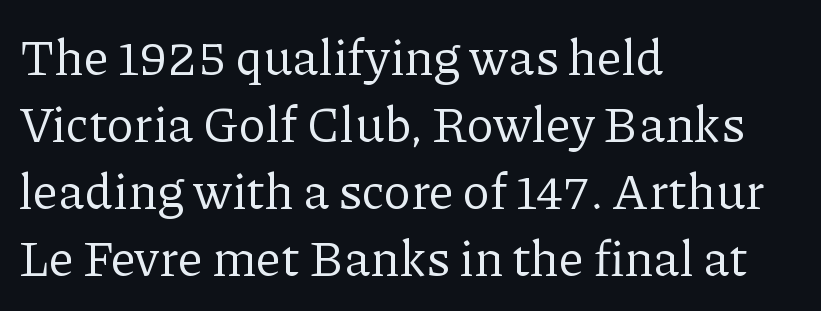
The image shows 50 px regular-weight serif type, upright; set left-aligned, normal line spacing (1.34x), normal letter spacing, not underlined; low stroke contrast and a medium x-height.
